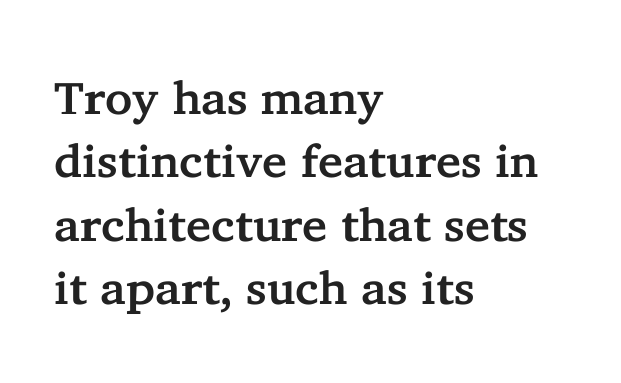
Q: Is the text italic (slanted)? A: No, it is upright.
Q: Is the typeface a serif or a sans-serif typeface? A: Serif.
Q: Is the text underlined? A: No.
Q: How is the paragraph aligned? A: Left-aligned.
Q: Is the spacing between letters normal or unusually wide? A: Normal.
Q: Is the spacing between lines tight, normal or loose? A: Normal.
Q: Width (condensed, normal, or wide)? A: Normal.
Q: Stroke contrast? A: Low.
Q: x-height? A: Medium.
Q: Monospaced? A: No.
